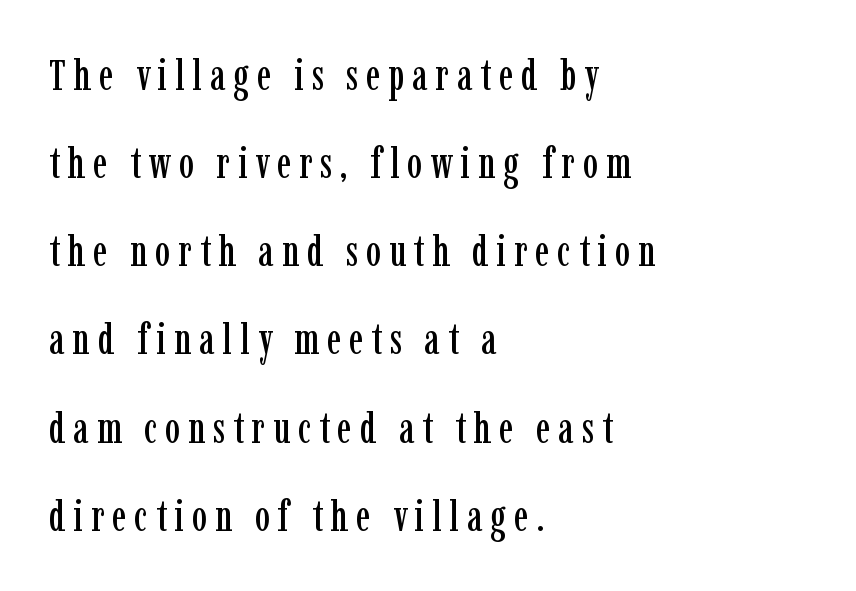
The image shows 43 px condensed serif type, upright; set left-aligned, loose line spacing (2.05x), not underlined; low stroke contrast and a medium x-height.
